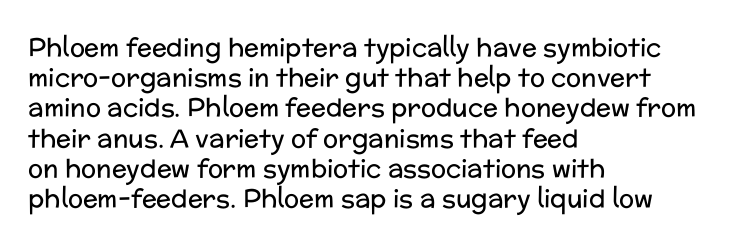
{"italic": "no", "bold": "no", "underline": "no", "align": "left", "line_spacing_ratio": 1.21, "letter_spacing": "normal", "letter_spacing_em": 0.0, "glyph_px": 25}
